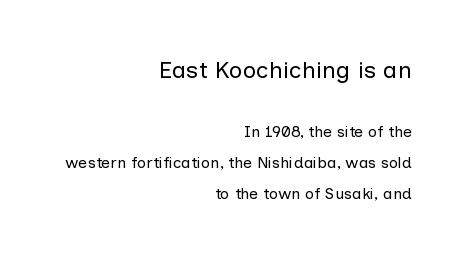
{"italic": "no", "bold": "no", "underline": "no", "align": "right", "line_spacing": "loose", "line_spacing_ratio": 1.95, "letter_spacing": "normal", "letter_spacing_em": 0.0, "larger_block": "first", "size_ratio": 1.5, "glyph_px": 24}
